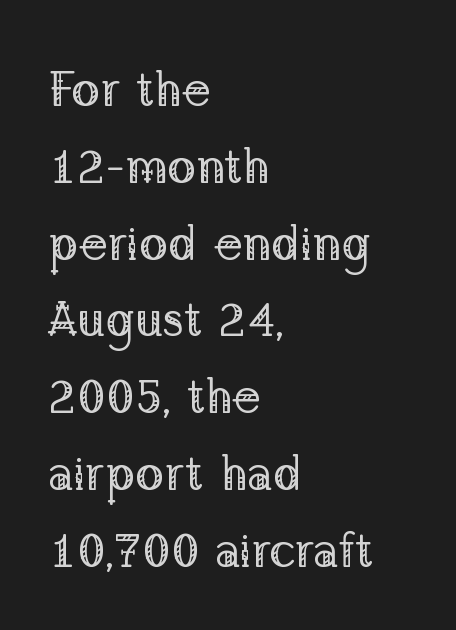
{"serif": "yes", "italic": "no", "bold": "no", "weight": "regular", "width": "normal", "stroke_contrast": "low", "x_height": "medium", "monospaced": "no", "underline": "no", "align": "left", "line_spacing": "normal", "line_spacing_ratio": 1.6, "letter_spacing": "normal", "letter_spacing_em": 0.0, "glyph_px": 48}
